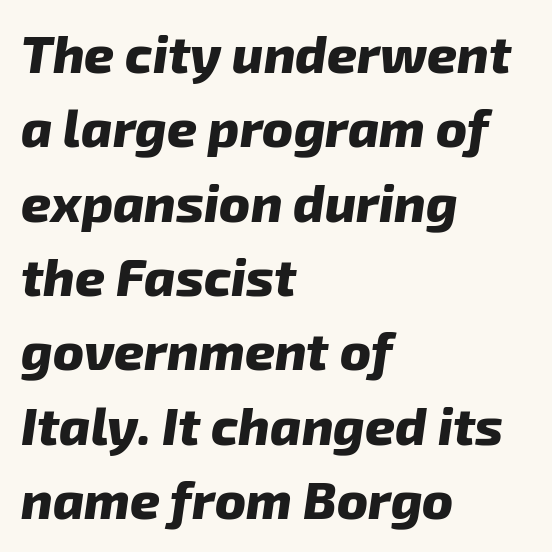
Q: Is the text bold? A: Yes.
Q: Is the text italic (slanted)? A: Yes, it leans right by about 8 degrees.
Q: Is the text underlined? A: No.
Q: How is the paragraph aligned? A: Left-aligned.
Q: Is the spacing between letters normal or unusually wide? A: Normal.
Q: Is the spacing between lines tight, normal or loose? A: Normal.
Q: Width (condensed, normal, or wide)? A: Normal.
Q: Stroke contrast? A: Low.
Q: x-height? A: Medium.
Q: Monospaced? A: No.
